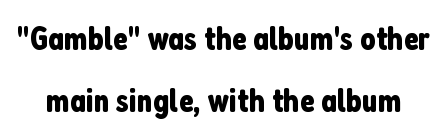
{"serif": "no", "italic": "no", "width": "condensed", "stroke_contrast": "low", "x_height": "medium", "monospaced": "no", "underline": "no", "line_spacing_ratio": 1.83, "letter_spacing": "normal", "letter_spacing_em": 0.0, "glyph_px": 34}
